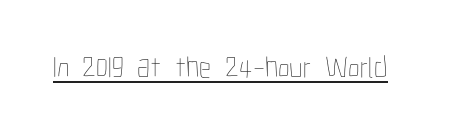
{"italic": "no", "bold": "no", "weight": "thin", "width": "condensed", "stroke_contrast": "low", "x_height": "medium", "monospaced": "no", "underline": "yes", "letter_spacing": "normal", "letter_spacing_em": 0.0, "glyph_px": 30}
